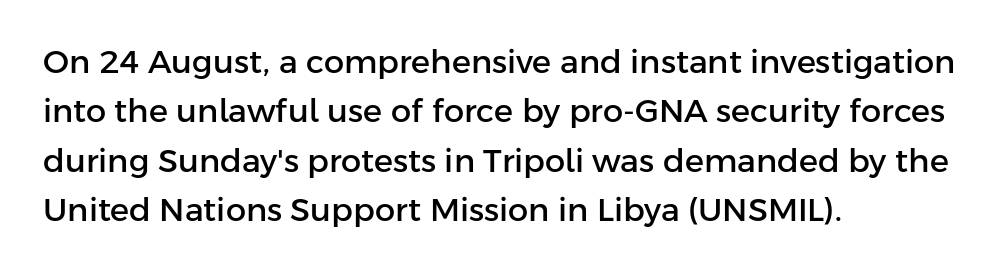
Q: Is the text italic (slanted)? A: No, it is upright.
Q: Is the typeface a serif or a sans-serif typeface? A: Sans-serif.
Q: Is the text underlined? A: No.
Q: How is the paragraph aligned? A: Left-aligned.
Q: Is the spacing between letters normal or unusually wide? A: Normal.
Q: Is the spacing between lines tight, normal or loose? A: Normal.
Q: Width (condensed, normal, or wide)? A: Normal.
Q: Stroke contrast? A: Low.
Q: x-height? A: Medium.
Q: Monospaced? A: No.
